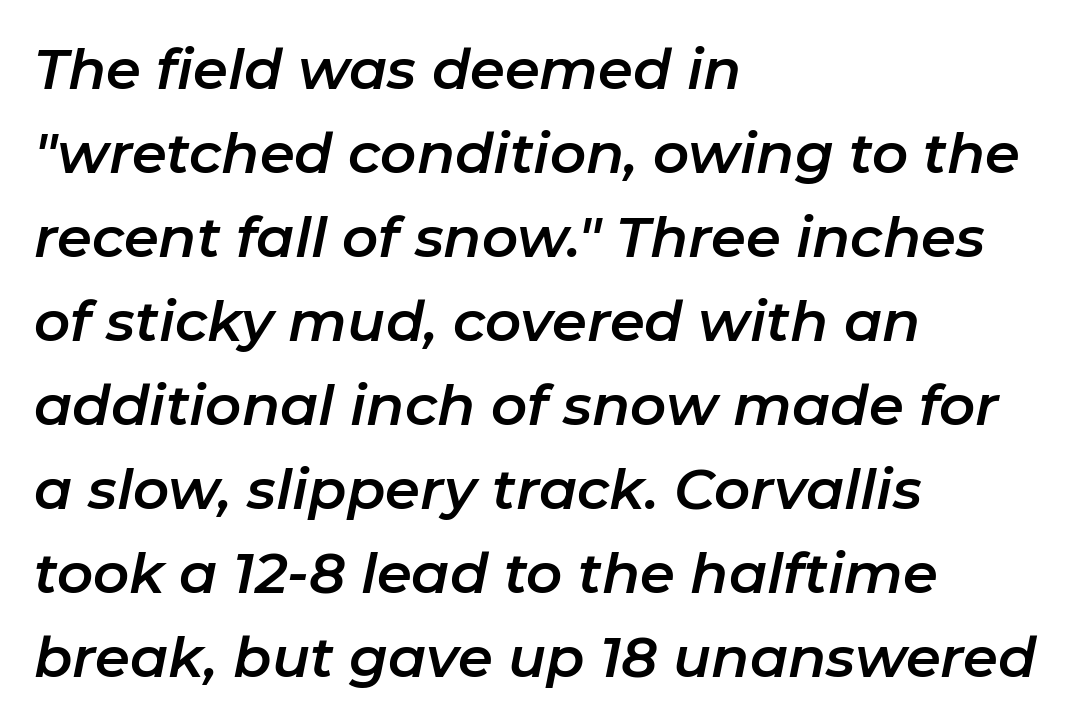
Q: Is the text italic (slanted)? A: Yes, it leans right by about 11 degrees.
Q: Is the text underlined? A: No.
Q: How is the paragraph aligned? A: Left-aligned.
Q: Is the spacing between letters normal or unusually wide? A: Normal.
Q: Is the spacing between lines tight, normal or loose? A: Normal.
Q: Width (condensed, normal, or wide)? A: Normal.
Q: Stroke contrast? A: Low.
Q: x-height? A: Medium.
Q: Monospaced? A: No.
